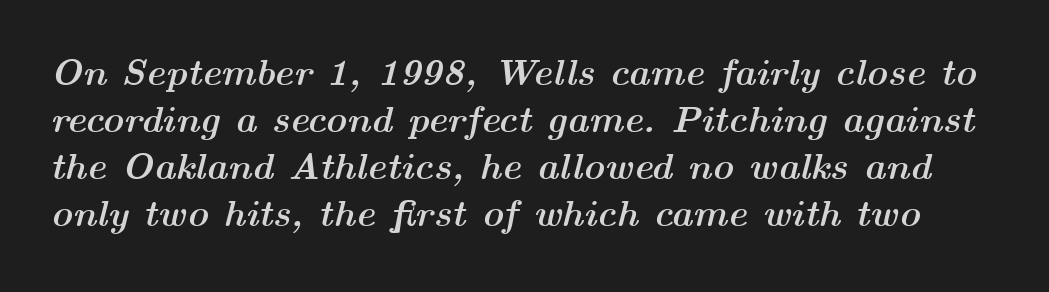
The image shows 37 px semibold, wide type, italic (leaning right); set normal line spacing (1.27x), normal letter spacing, not underlined; medium stroke contrast and a medium x-height.
